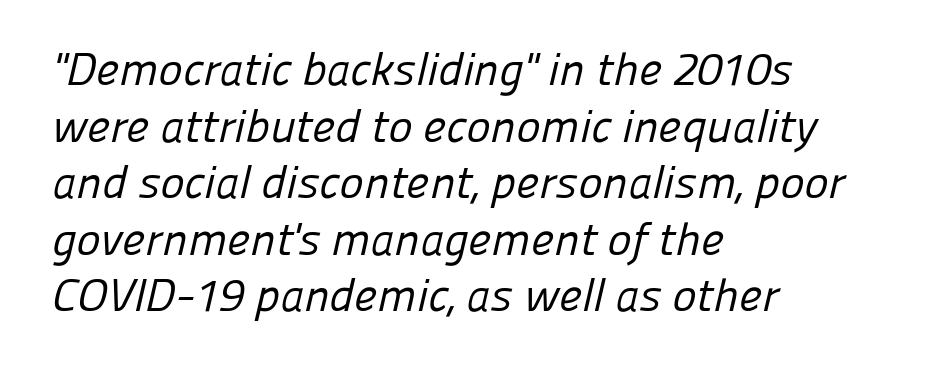
The type is set solid horizontally, with unmodified tracking. Quick note: underline off. Nothing sits at the stroke ends, so this counts as sans-serif. Summary of weight: not heavy and not bold. These lines are rendered in a variable-pitch font.
